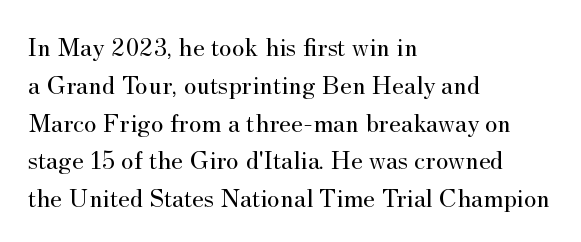
The image shows 27 px text type, upright; set left-aligned, normal line spacing (1.4x), normal letter spacing, not underlined.
